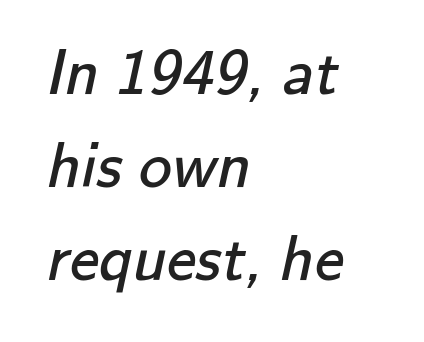
The image shows 66 px regular-weight sans-serif type; set left-aligned, normal line spacing (1.41x), normal letter spacing, not underlined; low stroke contrast and a small x-height.
